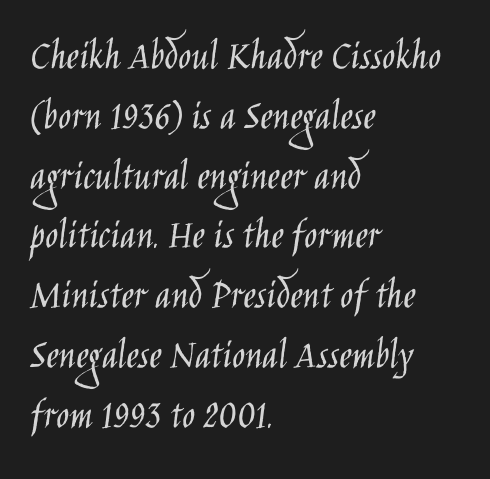
Unbolded letterforms with no extra heft. Clear beneath every line of the passage. The characters display no serif detailing; their extremities are plain. The passage shown stacks its lines at a standard gap. Each letter keeps its own natural width here, so spacing adapts to shape.
